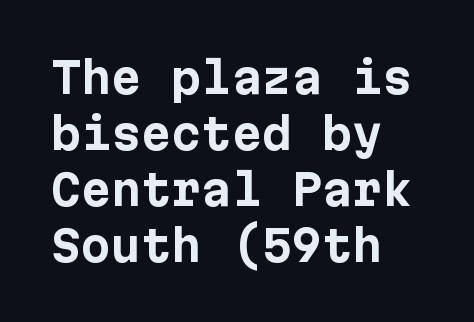
The image shows 43 px bold sans-serif type, upright; set left-aligned, normal line spacing (1.3x), normal letter spacing, not underlined; low stroke contrast and a medium x-height.
